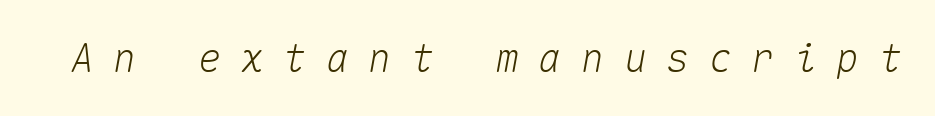
The image shows 39 px text type, italic (leaning right), monospaced; set unusually wide letter spacing (+0.49 em), not underlined; medium stroke contrast and a medium x-height.
